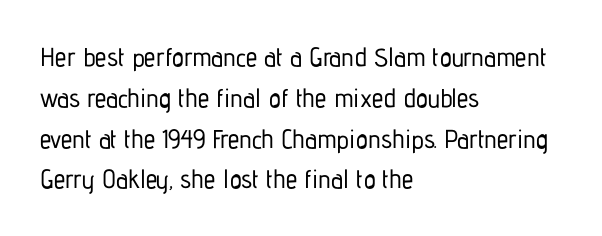
The space between consecutive lines is moderate. This sample uses plain, unmodified letter spacing. Layout note: lines flush left. No italicization has been applied; the sample stays upright. The passage shown is not underscored anywhere.
